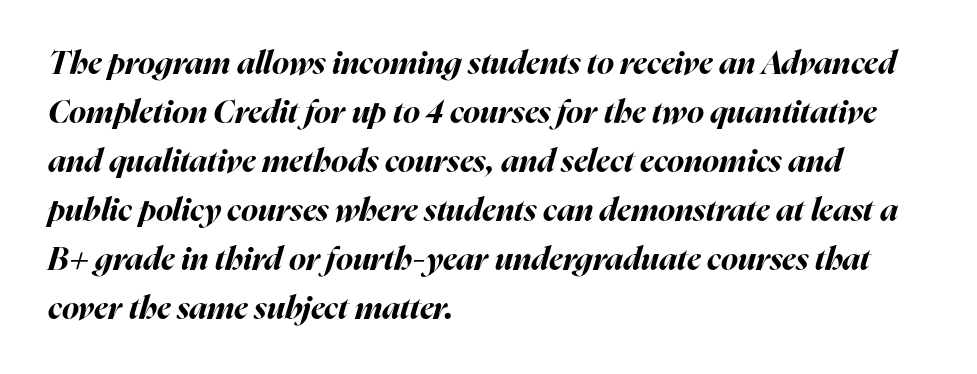
The image shows 32 px bold type, italic (leaning right); set left-aligned, normal line spacing (1.53x), normal letter spacing, not underlined; high stroke contrast and a medium x-height.
